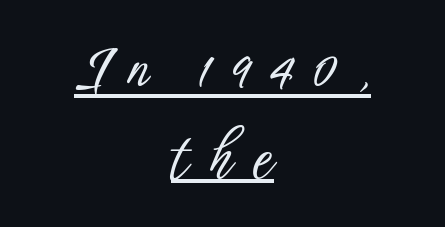
Q: Is the text italic (slanted)? A: Yes.
Q: Is the typeface a serif or a sans-serif typeface? A: Sans-serif.
Q: Is the text underlined? A: Yes.
Q: How is the paragraph aligned? A: Centered.
Q: Is the spacing between letters normal or unusually wide? A: Unusually wide.
Q: Is the spacing between lines tight, normal or loose? A: Normal.
Q: Width (condensed, normal, or wide)? A: Condensed.
Q: Stroke contrast? A: Low.
Q: x-height? A: Medium.
Q: Monospaced? A: No.
